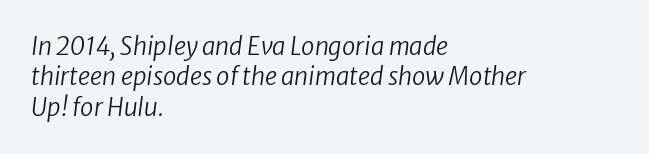
Q: Is the text bold? A: No.
Q: Is the text italic (slanted)? A: Yes, it leans right by about 8 degrees.
Q: Is the text underlined? A: No.
Q: How is the paragraph aligned? A: Left-aligned.
Q: Is the spacing between letters normal or unusually wide? A: Normal.
Q: Is the spacing between lines tight, normal or loose? A: Normal.
